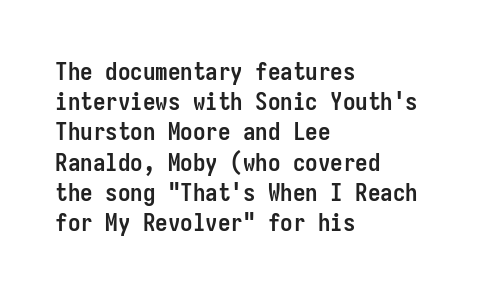
Q: Is the text bold? A: Yes.
Q: Is the text italic (slanted)? A: No, it is upright.
Q: Is the text underlined? A: No.
Q: How is the paragraph aligned? A: Left-aligned.
Q: Is the spacing between letters normal or unusually wide? A: Normal.
